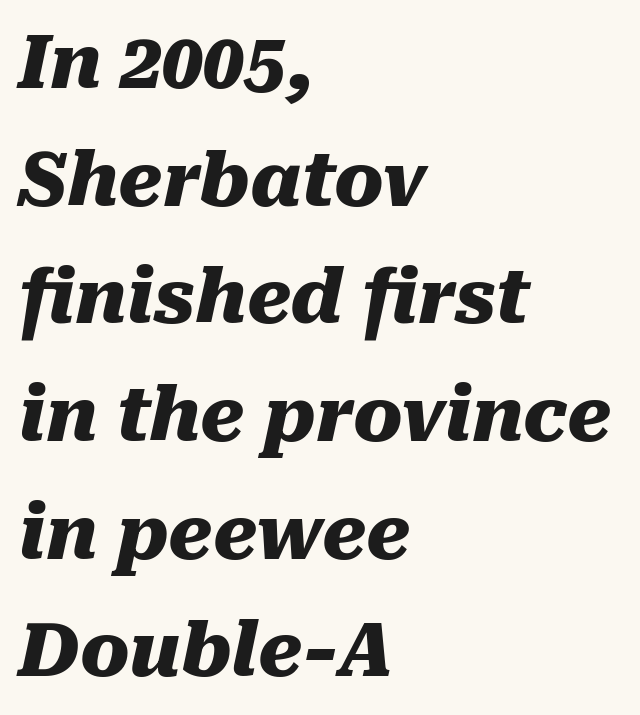
Q: Is the text bold? A: Yes.
Q: Is the text italic (slanted)? A: Yes, it leans right by about 10 degrees.
Q: Is the text underlined? A: No.
Q: How is the paragraph aligned? A: Left-aligned.
Q: Is the spacing between letters normal or unusually wide? A: Normal.
Q: Is the spacing between lines tight, normal or loose? A: Normal.
Q: Width (condensed, normal, or wide)? A: Normal.
Q: Stroke contrast? A: Medium.
Q: x-height? A: Medium.
Q: Monospaced? A: No.
